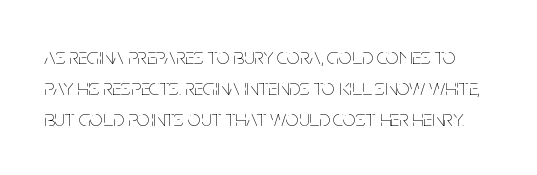
Stroke thickness stays within the range of a standard reading face or lighter. The passage shown stacks its lines at a standard gap. A typesetter would mark this as roman, not italic. The zone under the glyphs is completely vacant.
